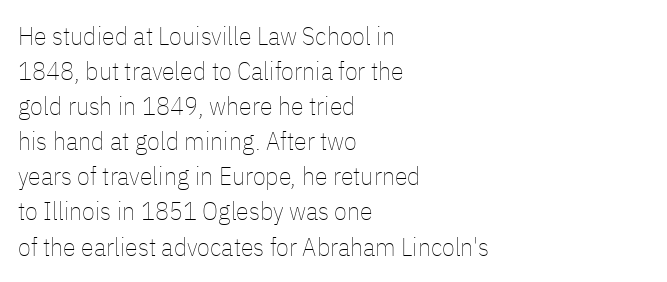
Q: Is the text bold? A: No.
Q: Is the text italic (slanted)? A: No, it is upright.
Q: Is the text underlined? A: No.
Q: How is the paragraph aligned? A: Left-aligned.
Q: Is the spacing between letters normal or unusually wide? A: Normal.
Q: Is the spacing between lines tight, normal or loose? A: Normal.
